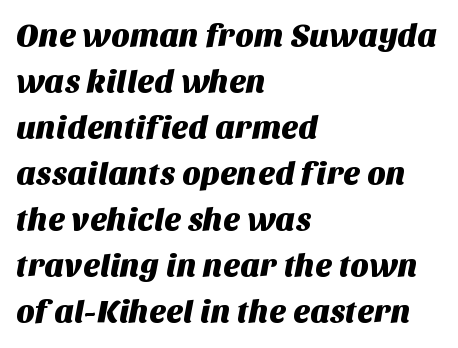
The image shows 32 px sans-serif type; set left-aligned, normal line spacing (1.44x), normal letter spacing, not underlined; medium stroke contrast and a large x-height.
